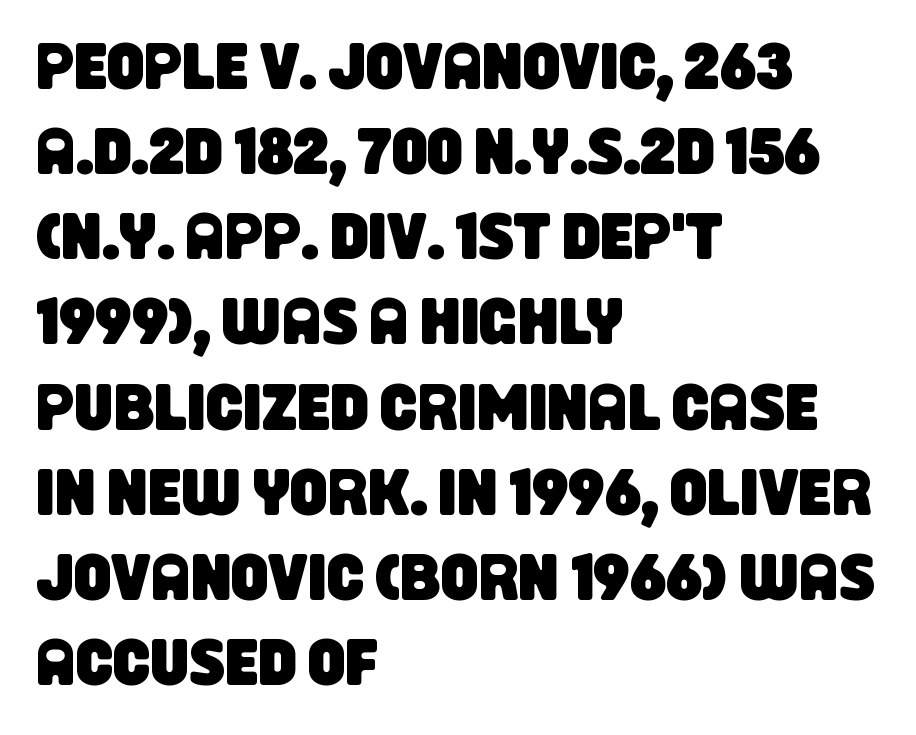
Q: Is the typeface a serif or a sans-serif typeface? A: Sans-serif.
Q: Is the text underlined? A: No.
Q: How is the paragraph aligned? A: Left-aligned.
Q: Is the spacing between letters normal or unusually wide? A: Normal.
Q: Is the spacing between lines tight, normal or loose? A: Normal.
Q: Width (condensed, normal, or wide)? A: Condensed.
Q: Stroke contrast? A: Low.
Q: x-height? A: Large.
Q: Monospaced? A: No.
